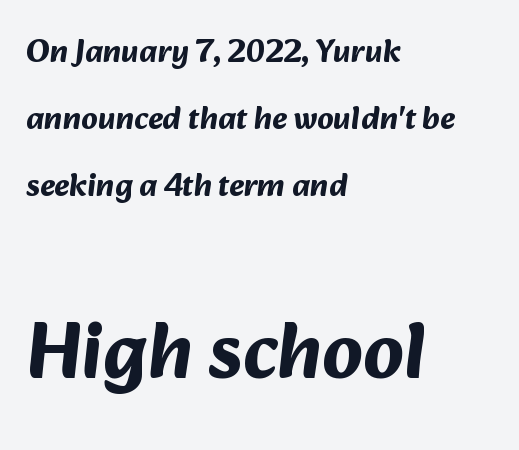
The image shows 79 px bold sans-serif type; set left-aligned, loose line spacing (2.09x), normal letter spacing, not underlined; the second (bottom) block is 2.47x larger; medium stroke contrast and a medium x-height.
